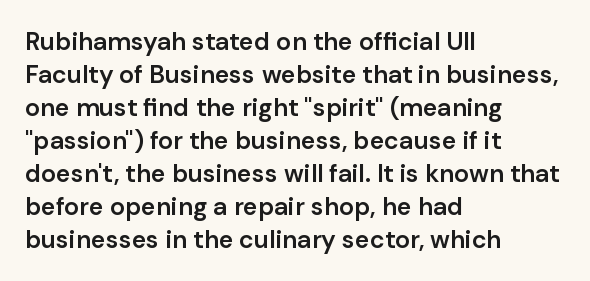
Q: Is the text bold? A: Semi-bold.
Q: Is the text italic (slanted)? A: No, it is upright.
Q: Is the text underlined? A: No.
Q: How is the paragraph aligned? A: Left-aligned.
Q: Is the spacing between letters normal or unusually wide? A: Normal.
Q: Is the spacing between lines tight, normal or loose? A: Normal.
